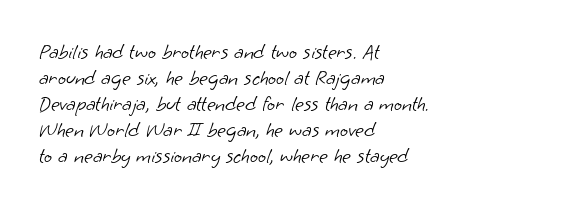
Q: Is the text bold? A: No.
Q: Is the text underlined? A: No.
Q: How is the paragraph aligned? A: Left-aligned.
Q: Is the spacing between letters normal or unusually wide? A: Normal.
